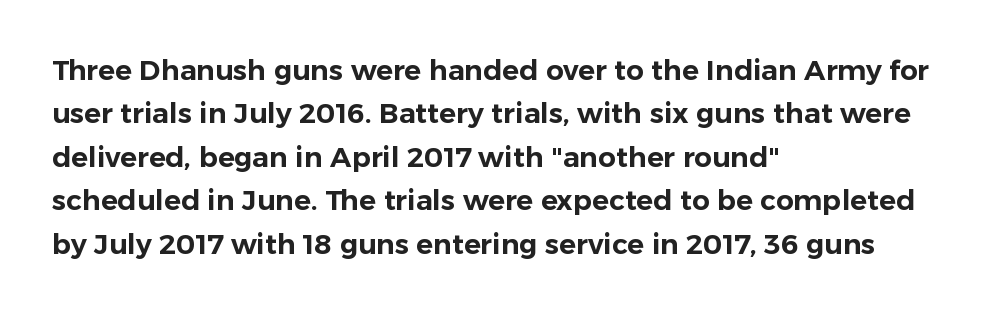
The image shows 28 px sans-serif type, upright; set left-aligned, normal line spacing (1.55x), normal letter spacing, not underlined; low stroke contrast and a medium x-height.
